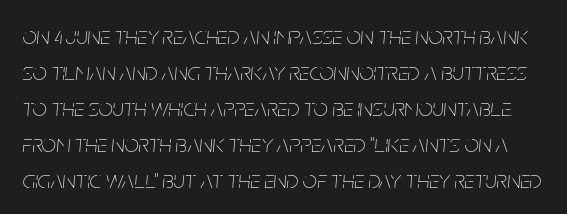
The image shows 25 px text type, italic (leaning right); set normal line spacing (1.44x), normal letter spacing, not underlined.
